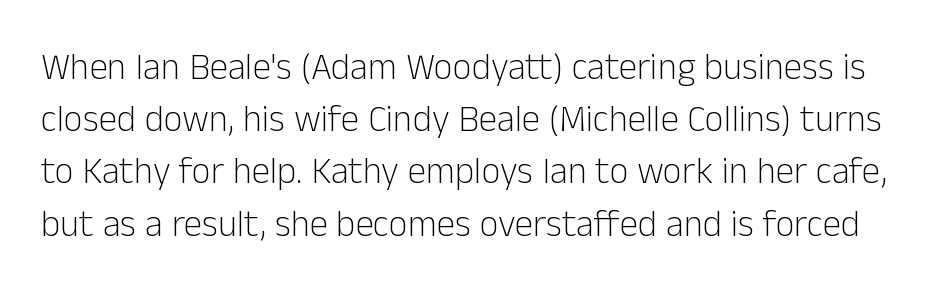
{"serif": "no", "italic": "no", "bold": "no", "weight": "light", "width": "normal", "stroke_contrast": "low", "x_height": "medium", "monospaced": "no", "underline": "no", "line_spacing": "normal", "line_spacing_ratio": 1.41, "letter_spacing": "normal", "letter_spacing_em": 0.0, "glyph_px": 37}
